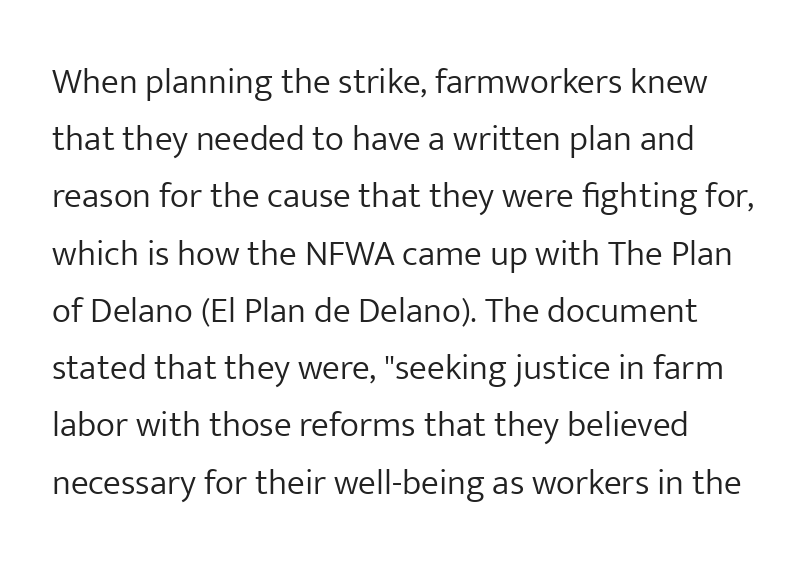
Q: Is the text bold? A: No.
Q: Is the text italic (slanted)? A: No, it is upright.
Q: Is the typeface a serif or a sans-serif typeface? A: Sans-serif.
Q: Is the text underlined? A: No.
Q: How is the paragraph aligned? A: Left-aligned.
Q: Is the spacing between letters normal or unusually wide? A: Normal.
Q: Is the spacing between lines tight, normal or loose? A: Normal.
Q: Width (condensed, normal, or wide)? A: Normal.
Q: Stroke contrast? A: Low.
Q: x-height? A: Medium.
Q: Monospaced? A: No.
